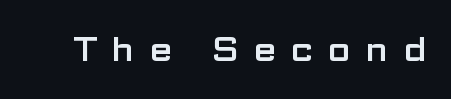
{"serif": "no", "italic": "no", "width": "wide", "stroke_contrast": "low", "x_height": "medium", "monospaced": "no", "underline": "no", "letter_spacing": "wide", "letter_spacing_em": 0.45, "glyph_px": 33}
